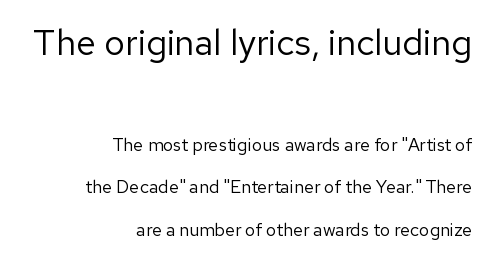
{"serif": "no", "italic": "no", "bold": "no", "weight": "regular", "width": "normal", "stroke_contrast": "low", "x_height": "medium", "monospaced": "no", "underline": "no", "align": "right", "line_spacing": "loose", "line_spacing_ratio": 2.36, "letter_spacing": "normal", "letter_spacing_em": 0.0, "larger_block": "first", "size_ratio": 2.0, "glyph_px": 36}
